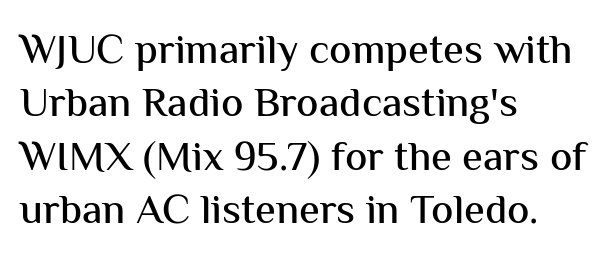
Q: Is the text italic (slanted)? A: No, it is upright.
Q: Is the typeface a serif or a sans-serif typeface? A: Sans-serif.
Q: Is the text underlined? A: No.
Q: How is the paragraph aligned? A: Left-aligned.
Q: Is the spacing between letters normal or unusually wide? A: Normal.
Q: Is the spacing between lines tight, normal or loose? A: Normal.
Q: Width (condensed, normal, or wide)? A: Normal.
Q: Stroke contrast? A: Medium.
Q: x-height? A: Medium.
Q: Monospaced? A: No.
